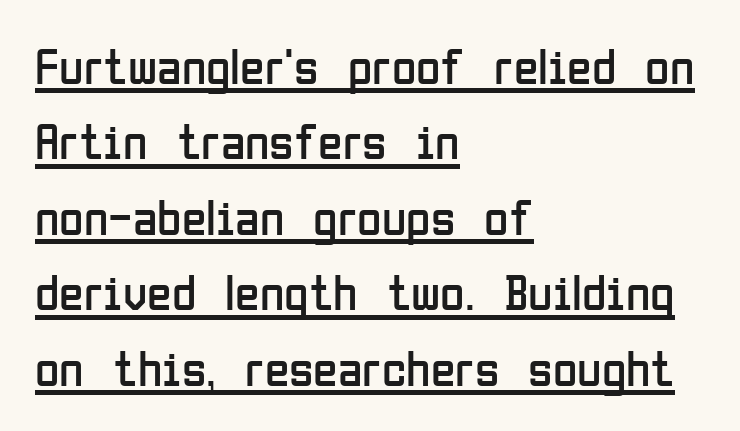
Q: Is the text bold? A: No.
Q: Is the text italic (slanted)? A: No, it is upright.
Q: Is the typeface a serif or a sans-serif typeface? A: Sans-serif.
Q: Is the text underlined? A: Yes.
Q: How is the paragraph aligned? A: Left-aligned.
Q: Is the spacing between letters normal or unusually wide? A: Normal.
Q: Is the spacing between lines tight, normal or loose? A: Normal.
Q: Width (condensed, normal, or wide)? A: Condensed.
Q: Stroke contrast? A: Low.
Q: x-height? A: Medium.
Q: Monospaced? A: No.
